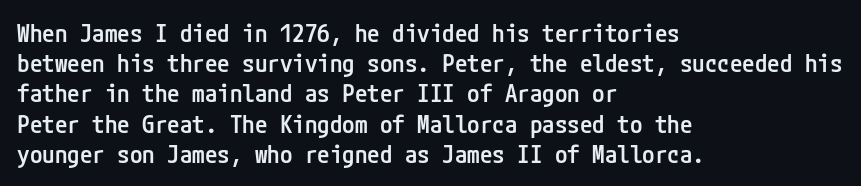
The image shows 25 px text type, upright; set left-aligned, line spacing 1.21x, normal letter spacing, not underlined.
